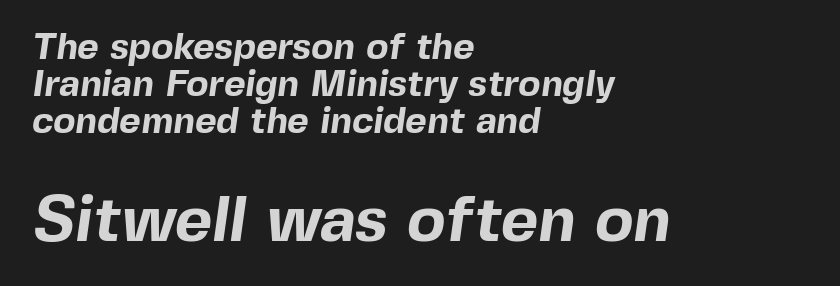
The image shows 64 px bold sans-serif type; set left-aligned, tight line spacing (1.0x), normal letter spacing, not underlined; the second (bottom) block is 1.73x larger; a medium x-height.
